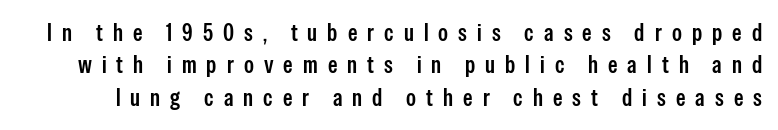
{"italic": "no", "underline": "no", "line_spacing": "normal", "line_spacing_ratio": 1.35, "letter_spacing": "wide", "letter_spacing_em": 0.42, "glyph_px": 24}
